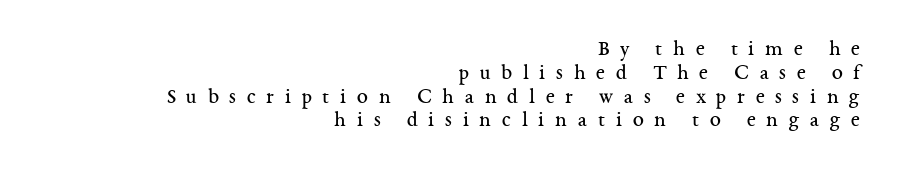
The image shows 22 px text type, upright; set right-aligned, tight line spacing (1.08x), unusually wide letter spacing (+0.49 em), not underlined.
